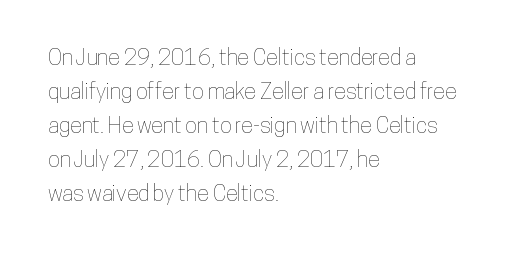
Students, observe: this is what conventionally led text looks like. This sample uses an upright cut, with every glyph sitting square on the baseline. A clean baseline with only descenders dipping below it. Each word holds together tightly as a unit, with standard inter-letter gaps.
